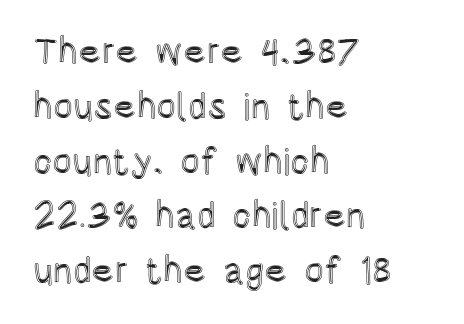
A normal amount of white space separates one row of letters from the next. Do the characters align in a grid? No, the font is proportional. Is there any slant? The stems are plumb. The passage is arranged the way most books set body copy — flush left.
